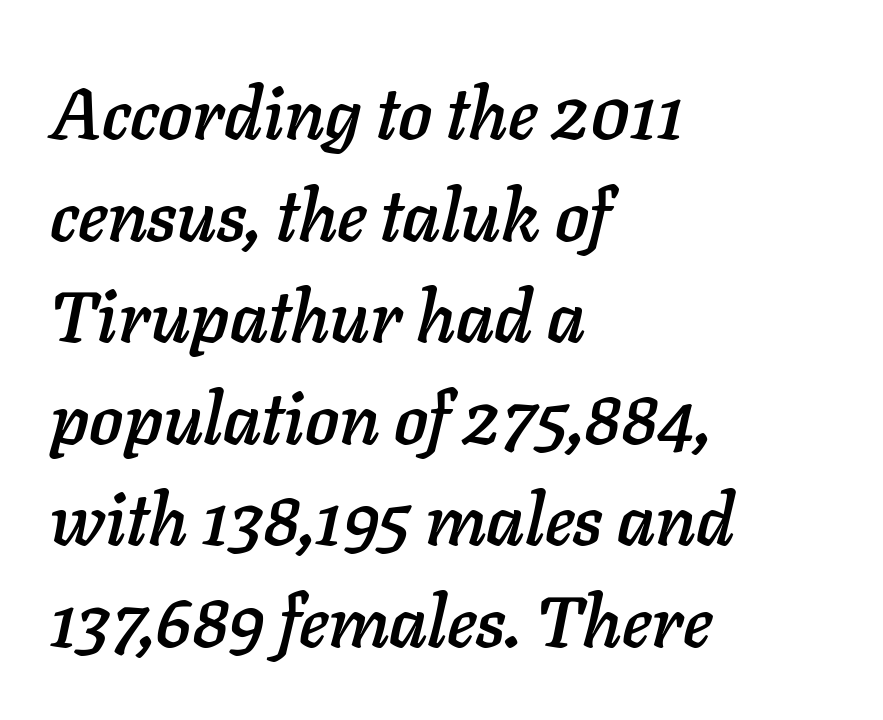
The image shows 71 px text type, italic (leaning right); set left-aligned, normal line spacing (1.43x), normal letter spacing, not underlined; low stroke contrast and a medium x-height.
